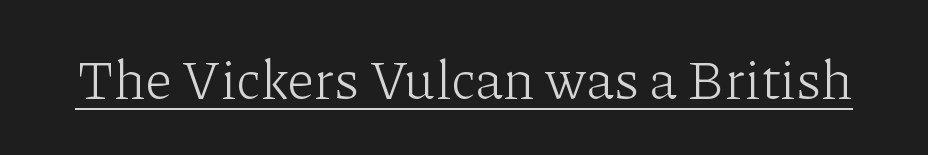
The image shows 54 px light serif type, upright; set normal letter spacing, underlined; low stroke contrast and a medium x-height.
